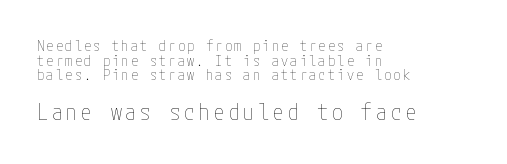
Nothing heavy about these letters — not bold at all. In CSS terms this would be text-align: left. Interline gaps are noticeably narrow in this sample. The letters stand straight up with perfectly vertical stems. Between these two stacked blocks, the lower one wins on size.
